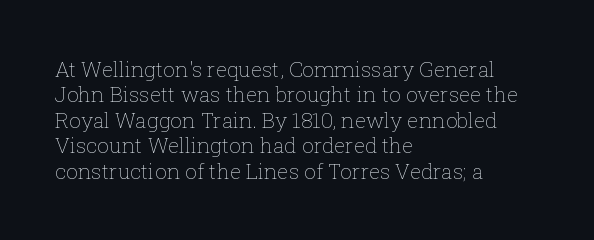
A bare baseline throughout the passage. Line beginnings align vertically; line endings do not. This sample uses plain, unmodified letter spacing. Posture: straight, roman, zero tilt. Is this a heavy cut? Hardly; it is regular or lighter.
